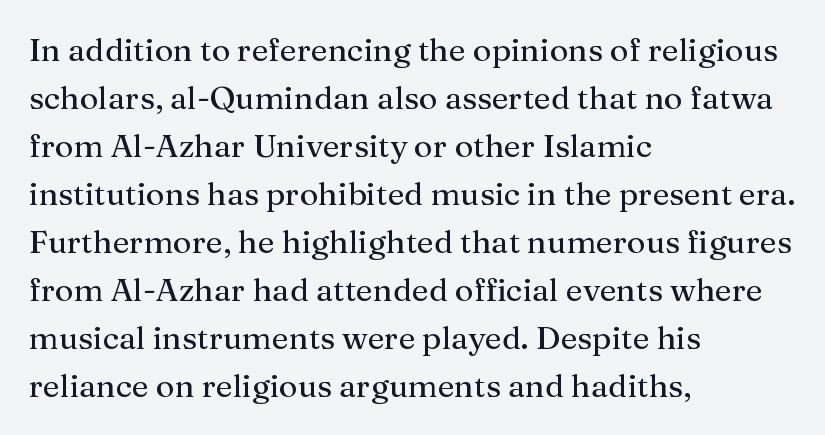
The passage shown is not underscored anywhere. Observe the serifs anchoring each vertical stroke in this sample. Here the designer chose a conventional face with non-uniform glyph widths. Caption: multi-line text, flush left, ragged right. Style check: upright.
